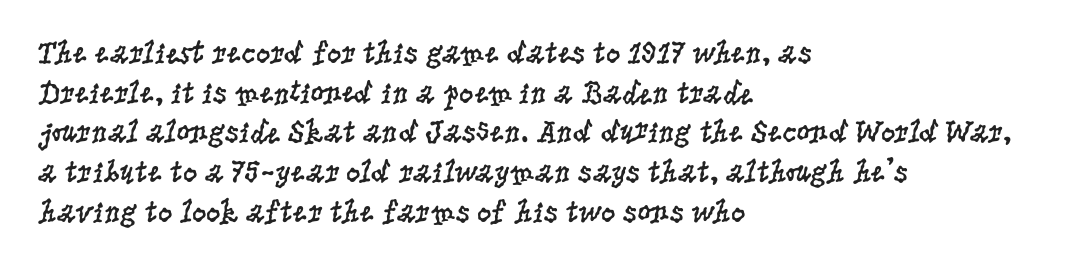
Nothing unusual about the tracking: characters are spaced as the font intends. Yep, those are serifs on the letters. Is the stroke heavy? The answer is a plain regular-or-lighter.
